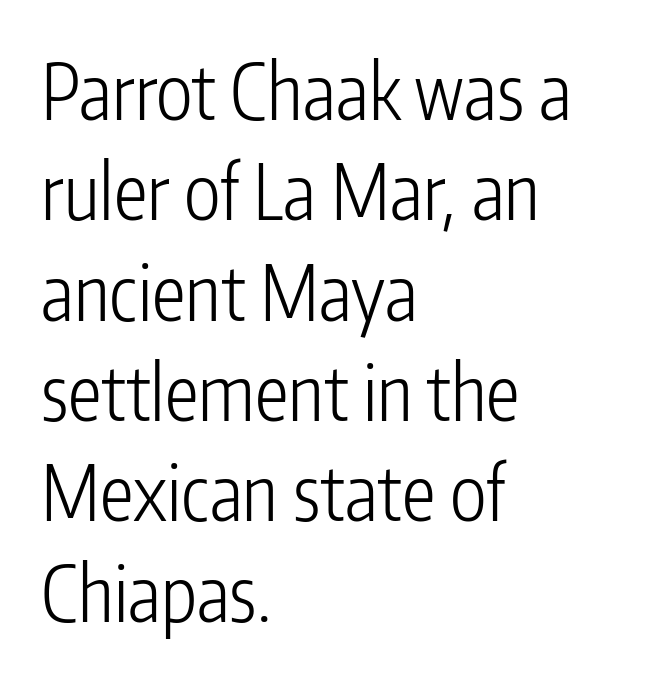
The image shows 76 px light, condensed sans-serif type, upright; set left-aligned, normal line spacing (1.32x), normal letter spacing, not underlined; low stroke contrast and a medium x-height.
